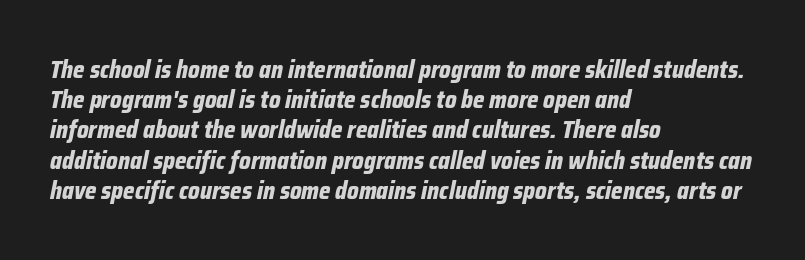
The image shows 24 px bold type, italic (leaning right); set left-aligned, normal line spacing (1.26x), normal letter spacing, not underlined.
